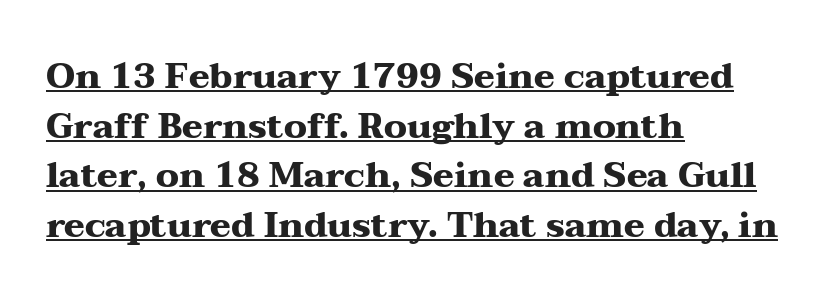
Compared with undecorated copy, this sample adds a rule below the words. Does the type have serifs? Yes, each stem ends in a small foot. Quick note: not italic, upright. Horizontal alignment here is leftward, the default for most running prose. Pretty heavy lettering here — definitely bold. This block has exactly the height ordinary leading produces.
